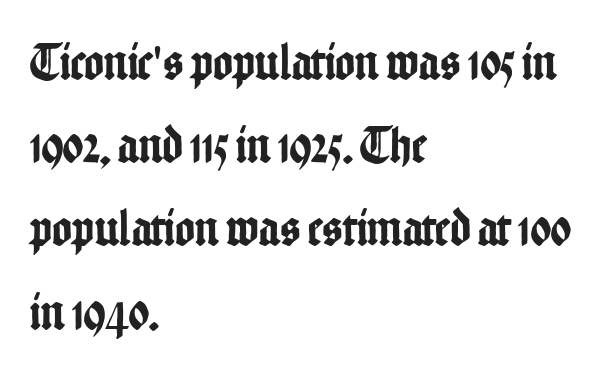
The text was rendered using a sans face with plain stroke endings. Reading down the column, the eye jumps a familiar distance to each next line. One-word summary of the alignment: left. Think of a printed novel: that variable character pitch is what you see here. Check the space under the baseline: it is left empty. The type is set solid horizontally, with unmodified tracking.
